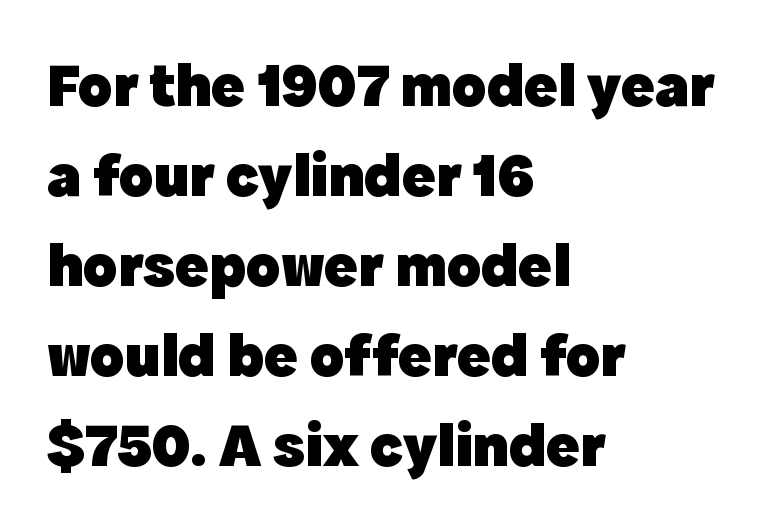
Letter spacing: default. Note: no serifs on the glyphs. The sample has been set heavy, in full bold. These lines sit exactly where default settings would place them. This is roman type, the default non-slanted kind.
